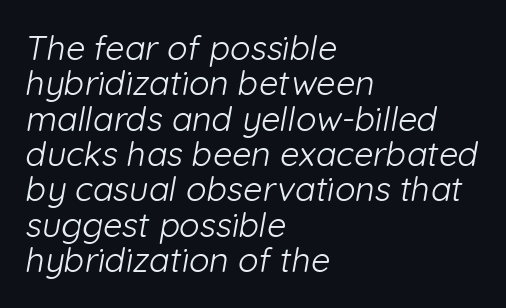
Q: Is the text bold? A: No.
Q: Is the typeface a serif or a sans-serif typeface? A: Sans-serif.
Q: Is the text underlined? A: No.
Q: How is the paragraph aligned? A: Left-aligned.
Q: Is the spacing between letters normal or unusually wide? A: Normal.
Q: Is the spacing between lines tight, normal or loose? A: Tight.
Q: Width (condensed, normal, or wide)? A: Normal.
Q: Stroke contrast? A: Low.
Q: x-height? A: Medium.
Q: Monospaced? A: No.
